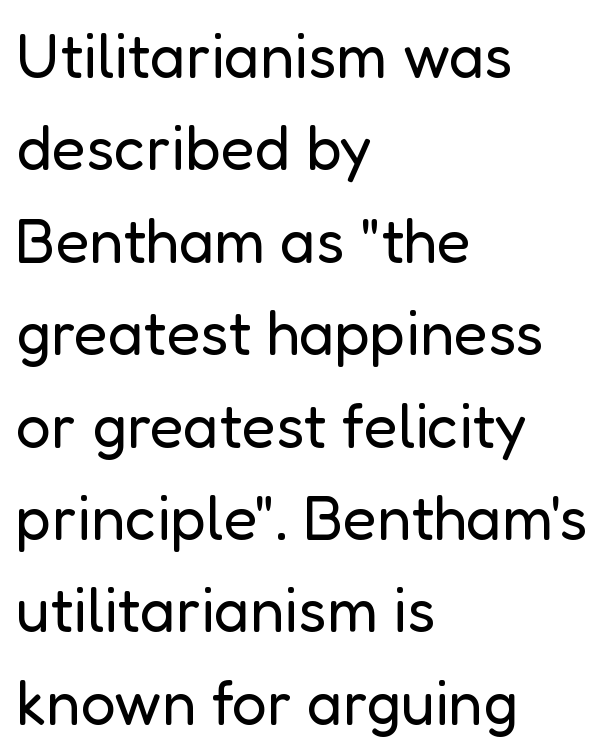
Q: Is the text bold? A: No.
Q: Is the text italic (slanted)? A: No, it is upright.
Q: Is the typeface a serif or a sans-serif typeface? A: Sans-serif.
Q: Is the text underlined? A: No.
Q: How is the paragraph aligned? A: Left-aligned.
Q: Is the spacing between letters normal or unusually wide? A: Normal.
Q: Is the spacing between lines tight, normal or loose? A: Normal.
Q: Width (condensed, normal, or wide)? A: Normal.
Q: Stroke contrast? A: Low.
Q: x-height? A: Medium.
Q: Monospaced? A: No.
